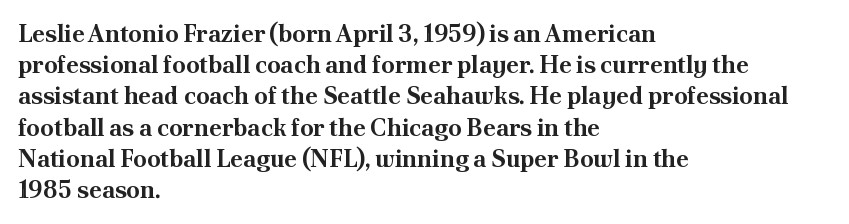
The image shows 24 px bold type, upright; set left-aligned, normal line spacing (1.3x), normal letter spacing, not underlined.
